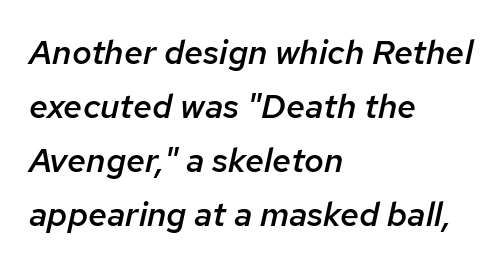
{"italic": "yes", "lean": "right", "slant_degrees": 12, "bold": "semi", "weight": "semibold", "width": "normal", "stroke_contrast": "low", "x_height": "medium", "monospaced": "no", "underline": "no", "align": "left", "line_spacing": "normal", "line_spacing_ratio": 1.59, "letter_spacing": "normal", "letter_spacing_em": 0.0, "glyph_px": 34}
